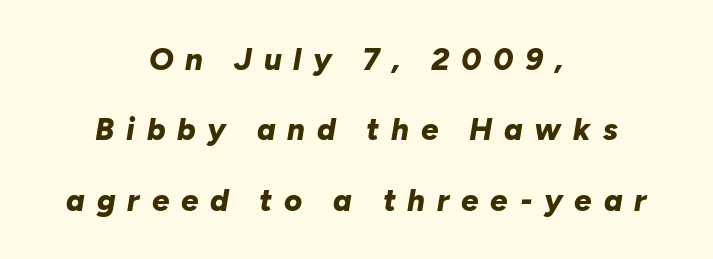
Notice how the stems are inclined rather than vertical — that's the hallmark of italics. Character widths vary here, with narrow letters taking less room than wide ones. Students, note that the glyphs here are deliberately spaced far apart. These words are printed bold, with thick strokes throughout. Just letters on the line, the space beneath them empty. Leading: increased.
